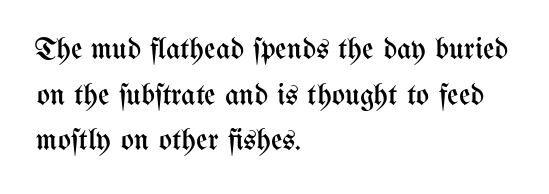
Q: Is the text bold? A: No.
Q: Is the text italic (slanted)? A: No, it is upright.
Q: Is the text underlined? A: No.
Q: How is the paragraph aligned? A: Left-aligned.
Q: Is the spacing between letters normal or unusually wide? A: Normal.
Q: Is the spacing between lines tight, normal or loose? A: Normal.
Q: Width (condensed, normal, or wide)? A: Condensed.
Q: Stroke contrast? A: Medium.
Q: x-height? A: Medium.
Q: Monospaced? A: No.
